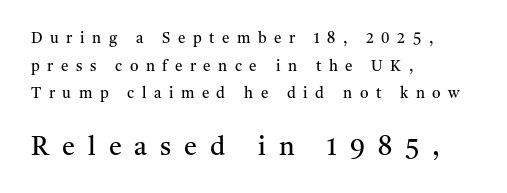
The image shows 26 px text type, upright; set left-aligned, line spacing 1.84x, unusually wide letter spacing (+0.5 em), not underlined; the second (bottom) block is 1.73x larger.
